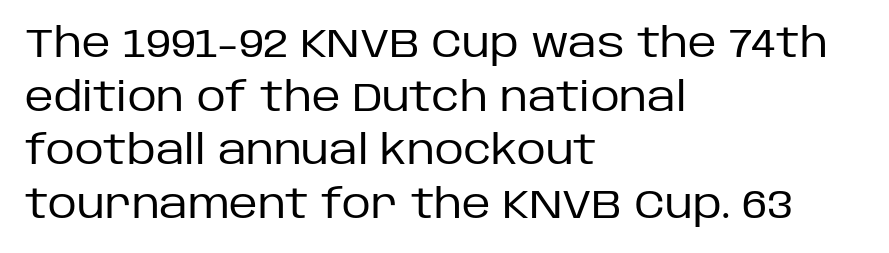
This rendering uses left alignment, leaving the right contour irregular. Decoration check: the copy has no underline. Note the varied advance widths — an 'i' is clearly narrower than an 'm'. Letter spacing: default.
